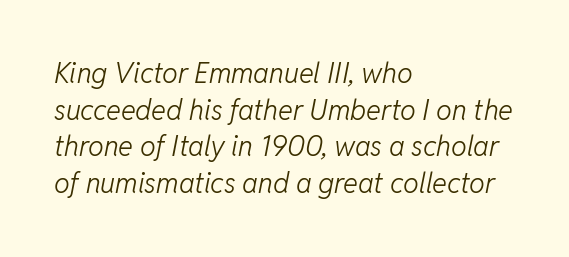
Q: Is the text bold? A: No.
Q: Is the text italic (slanted)? A: Yes, it leans right by about 11 degrees.
Q: Is the text underlined? A: No.
Q: How is the paragraph aligned? A: Left-aligned.
Q: Is the spacing between letters normal or unusually wide? A: Normal.
Q: Is the spacing between lines tight, normal or loose? A: Normal.
Q: Width (condensed, normal, or wide)? A: Normal.
Q: Stroke contrast? A: Low.
Q: x-height? A: Medium.
Q: Monospaced? A: No.
